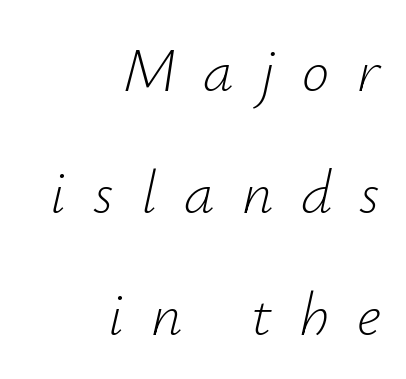
The image shows 61 px light type, italic (leaning right); set right-aligned, loose line spacing (2.0x), unusually wide letter spacing (+0.45 em), not underlined; low stroke contrast and a small x-height.
